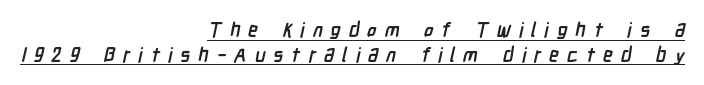
The image shows 20 px bold type; set right-aligned, line spacing 1.24x, unusually wide letter spacing (+0.39 em), underlined.
